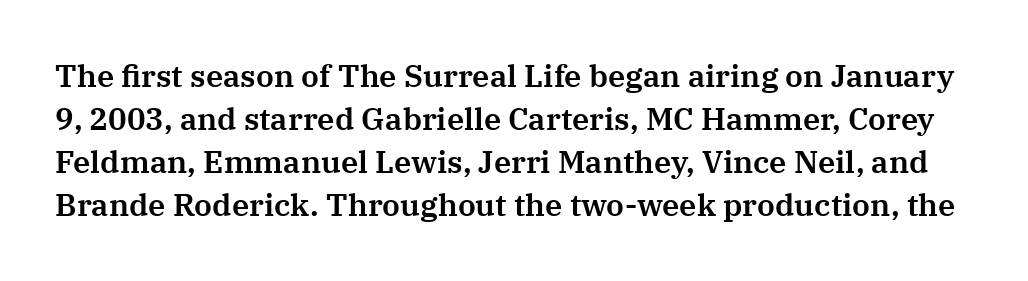
Compared with typical body copy, the letter spacing here is the same. Character widths vary here, with narrow letters taking less room than wide ones. Is this a sans? No — the strokes have serifs. A clean baseline with only descenders dipping below it.
